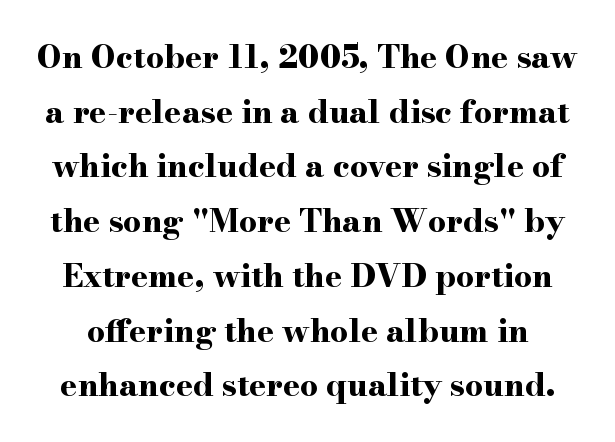
The image shows 32 px bold, wide serif type, upright; set line spacing 1.71x, normal letter spacing, not underlined; high stroke contrast and a small x-height.
